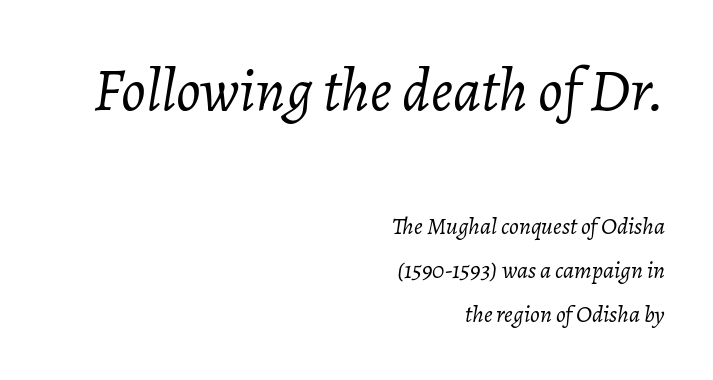
Designer's note — italics engaged. The string is rendered with underlining switched off. Each letter keeps its own natural width here, so spacing adapts to shape. Observe the ordinary spacing: letters are neighbours, not strangers.
